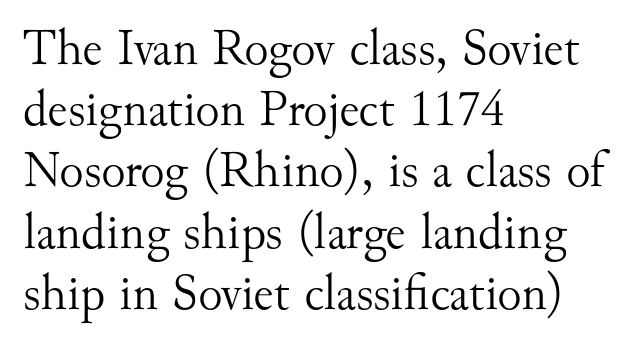
{"serif": "yes", "italic": "no", "bold": "no", "weight": "light", "width": "normal", "stroke_contrast": "medium", "x_height": "small", "monospaced": "no", "underline": "no", "align": "left", "line_spacing_ratio": 1.2, "letter_spacing": "normal", "letter_spacing_em": 0.0, "glyph_px": 51}
